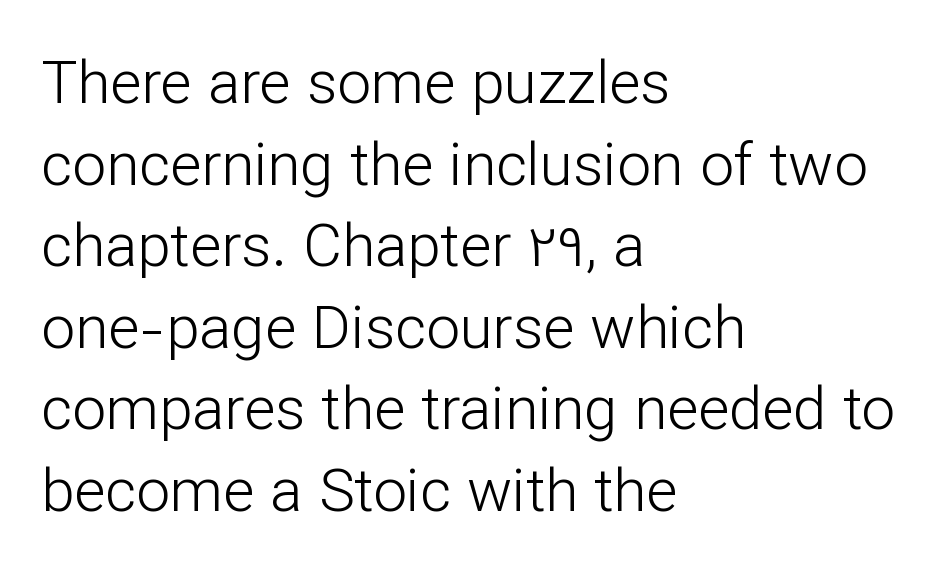
{"serif": "no", "italic": "no", "bold": "no", "weight": "light", "width": "normal", "stroke_contrast": "low", "x_height": "medium", "monospaced": "no", "underline": "no", "align": "left", "line_spacing": "normal", "line_spacing_ratio": 1.36, "letter_spacing": "normal", "letter_spacing_em": 0.0, "glyph_px": 60}
